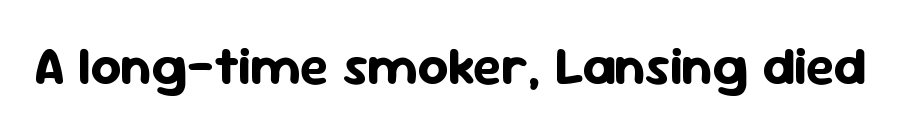
Nobody touched the tracking dial on this one. Character widths vary here, with narrow letters taking less room than wide ones. Heft: maximum for text — a bold. To sum up the face: it is a sans, with no serifs. Unmarked baselines from the first word to the last.
